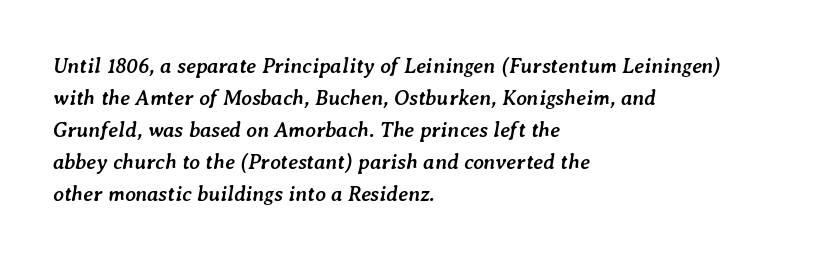
Q: Is the text bold? A: Yes.
Q: Is the text italic (slanted)? A: Yes, it leans right by about 7 degrees.
Q: Is the text underlined? A: No.
Q: How is the paragraph aligned? A: Left-aligned.
Q: Is the spacing between letters normal or unusually wide? A: Normal.
Q: Is the spacing between lines tight, normal or loose? A: Normal.
